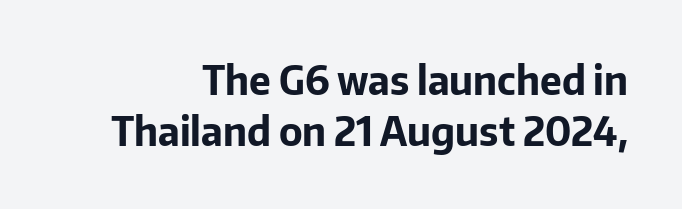
The space beneath each line is pristine and unruled. A typesetter would call this leading conventional body-copy spacing. The face used here is proportionally spaced, like ordinary book or web type. These lines are composed in type without serifs.
